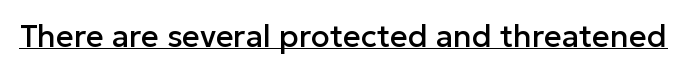
Notice how the stems are strictly vertical — no italics here. Check where the strokes stop: nothing finishes them off — pure sans. Looks like regular typesetting: each glyph gets only the width it needs. The horizontal fit of the characters is conventional and even. A baseline rule has been typeset under these characters.
